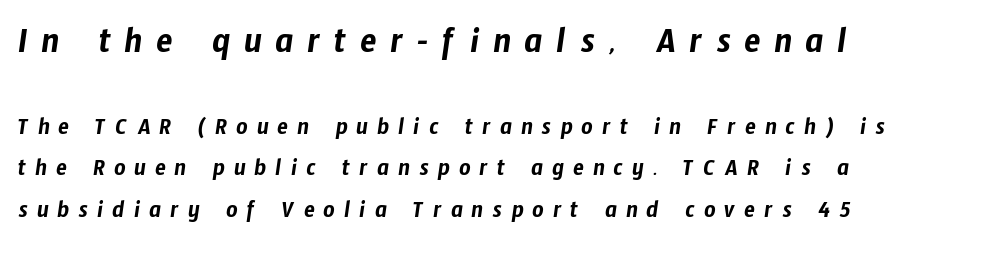
{"serif": "no", "width": "condensed", "stroke_contrast": "low", "x_height": "medium", "monospaced": "no", "underline": "no", "align": "left", "line_spacing": "normal", "line_spacing_ratio": 1.65, "letter_spacing": "wide", "letter_spacing_em": 0.36, "larger_block": "first", "size_ratio": 1.52, "glyph_px": 38}
